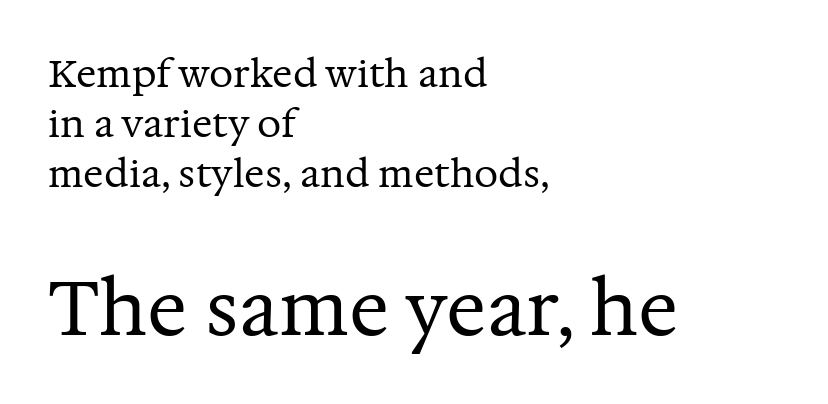
The image shows 75 px regular-weight serif type, upright; set left-aligned, normal line spacing (1.32x), normal letter spacing, not underlined; the second (bottom) block is 1.97x larger; medium stroke contrast and a medium x-height.
